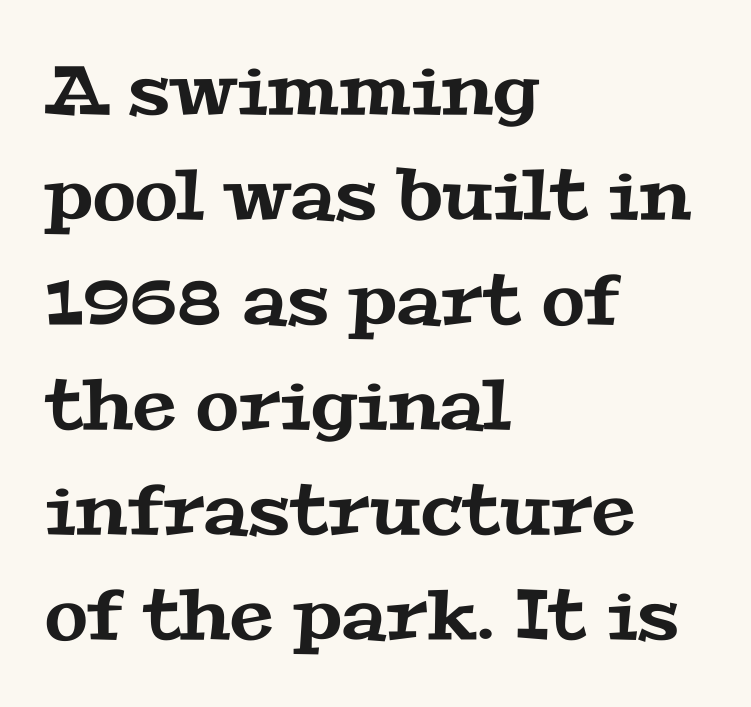
{"serif": "yes", "width": "wide", "stroke_contrast": "medium", "x_height": "medium", "monospaced": "no", "underline": "no", "align": "left", "line_spacing": "normal", "line_spacing_ratio": 1.5, "letter_spacing": "normal", "letter_spacing_em": 0.0, "glyph_px": 70}
